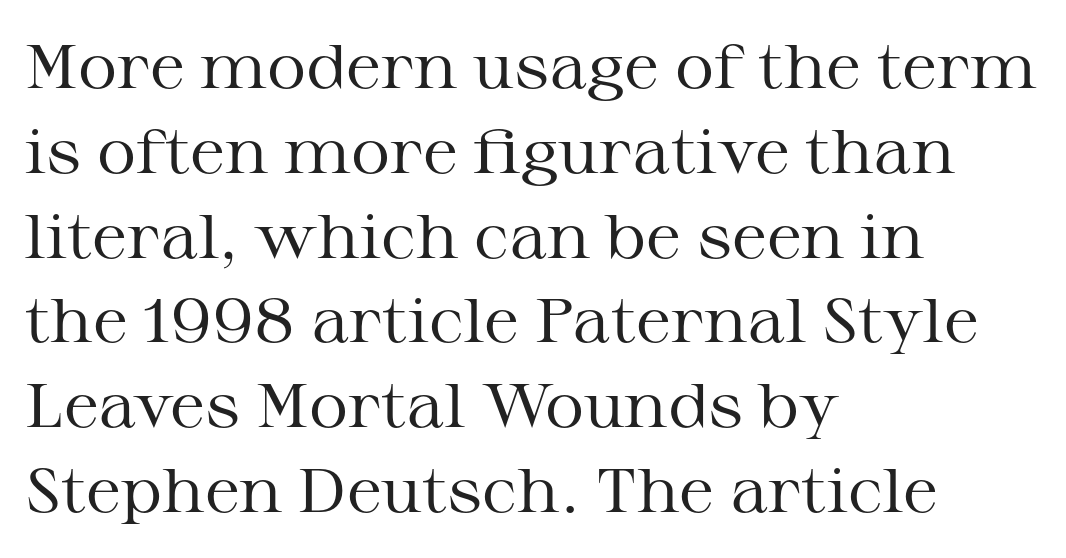
{"serif": "yes", "italic": "no", "bold": "no", "weight": "regular", "width": "wide", "stroke_contrast": "medium", "x_height": "medium", "monospaced": "no", "underline": "no", "align": "left", "line_spacing": "normal", "line_spacing_ratio": 1.39, "letter_spacing": "normal", "letter_spacing_em": 0.0, "glyph_px": 61}
